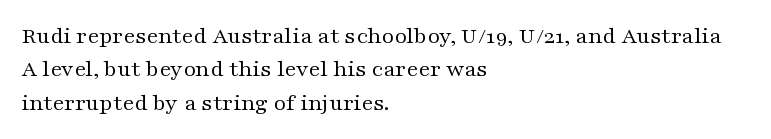
Q: Is the text bold? A: No.
Q: Is the text italic (slanted)? A: No, it is upright.
Q: Is the text underlined? A: No.
Q: How is the paragraph aligned? A: Left-aligned.
Q: Is the spacing between letters normal or unusually wide? A: Normal.
Q: Is the spacing between lines tight, normal or loose? A: Normal.
